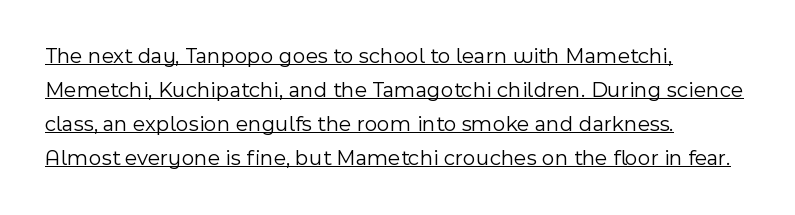
{"italic": "no", "bold": "no", "underline": "yes", "align": "left", "line_spacing": "normal", "line_spacing_ratio": 1.54, "letter_spacing": "normal", "letter_spacing_em": 0.0, "glyph_px": 22}
